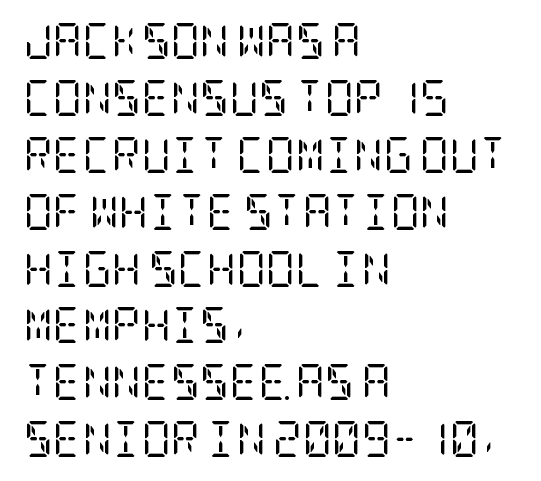
The image shows 36 px regular-weight, condensed serif type, upright; set left-aligned, normal line spacing (1.58x), normal letter spacing, not underlined; low stroke contrast and a large x-height.
